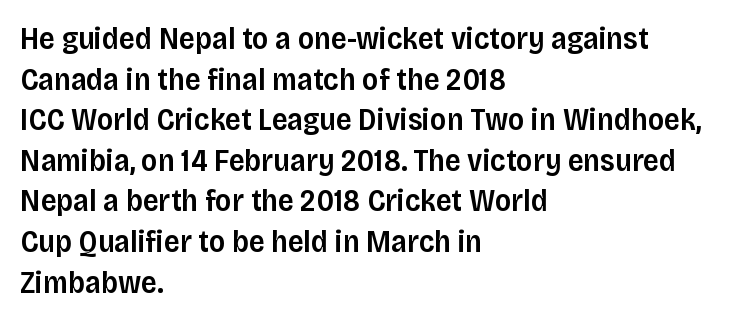
Beneath every word, the page is bare. Letter spacing: default. Look at the bottom of the vertical strokes: they stop flat, with no serifs. The letters stand straight up with perfectly vertical stems. Each letter keeps its own natural width here, so spacing adapts to shape. Rows of type keep a routine distance in the vertical direction.
